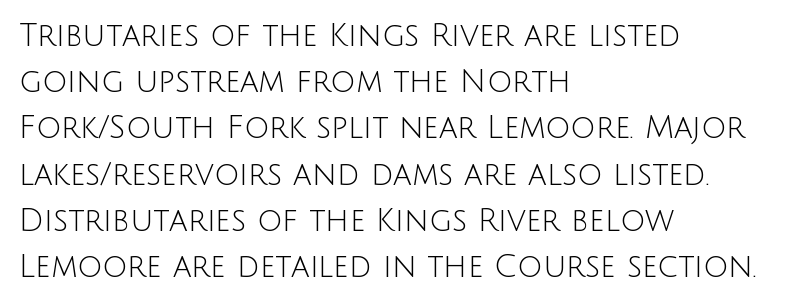
The image shows 31 px light sans-serif type, upright; set left-aligned, normal line spacing (1.49x), normal letter spacing, not underlined; low stroke contrast and a large x-height.
